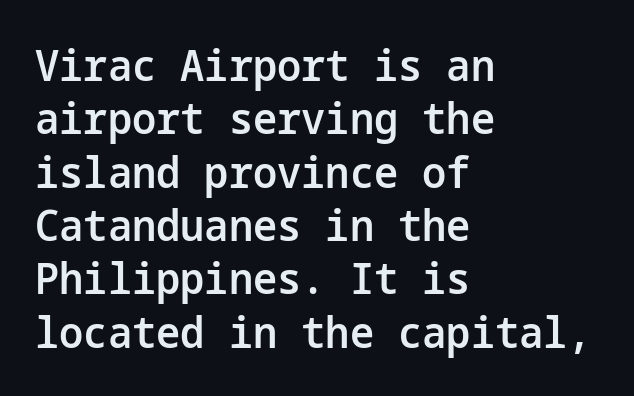
Q: Is the text bold? A: Semi-bold.
Q: Is the text italic (slanted)? A: No, it is upright.
Q: Is the typeface a serif or a sans-serif typeface? A: Sans-serif.
Q: Is the text underlined? A: No.
Q: How is the paragraph aligned? A: Left-aligned.
Q: Is the spacing between letters normal or unusually wide? A: Normal.
Q: Width (condensed, normal, or wide)? A: Normal.
Q: Stroke contrast? A: Low.
Q: x-height? A: Medium.
